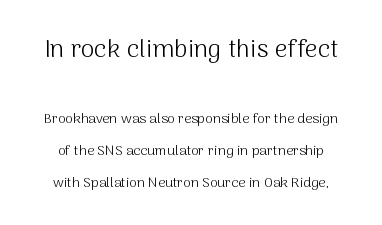
Weight: in the light-to-regular range. Of the two passages, the one on top uses the larger point size. A typesetter would call this zero additional tracking. The specimen reads as upright at a glance.
